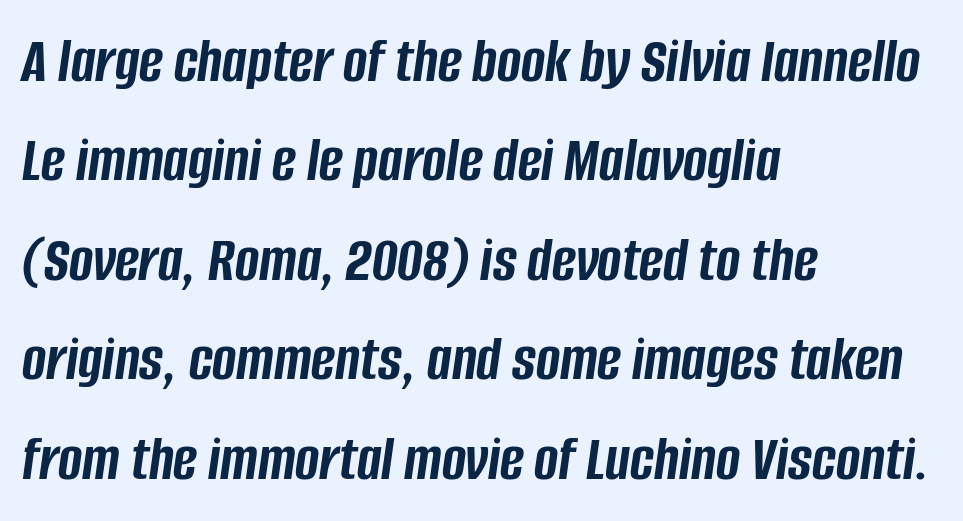
Q: Is the text bold? A: Yes.
Q: Is the text italic (slanted)? A: Yes, it leans right by about 8 degrees.
Q: Is the text underlined? A: No.
Q: How is the paragraph aligned? A: Left-aligned.
Q: Is the spacing between letters normal or unusually wide? A: Normal.
Q: Is the spacing between lines tight, normal or loose? A: Normal.
Q: Width (condensed, normal, or wide)? A: Condensed.
Q: Stroke contrast? A: Low.
Q: x-height? A: Large.
Q: Monospaced? A: No.
